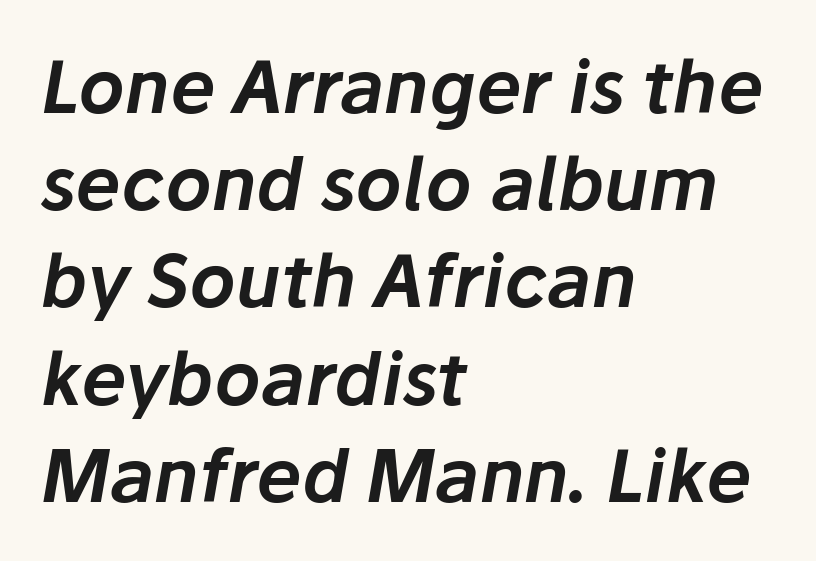
Evenly set lines give the paragraph a standard silhouette. The gap between lines stays unmarked. Note the varied advance widths — an 'i' is clearly narrower than an 'm'. The rendering anchors every line to the left-hand side.
